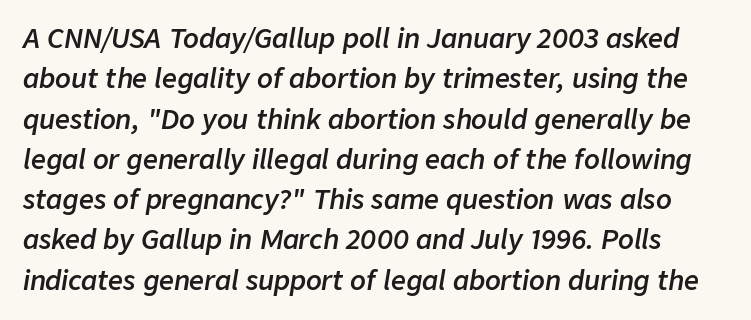
{"italic": "yes", "lean": "right", "slant_degrees": 9, "bold": "semi", "underline": "no", "line_spacing": "normal", "line_spacing_ratio": 1.55, "letter_spacing": "normal", "letter_spacing_em": 0.0, "glyph_px": 26}
